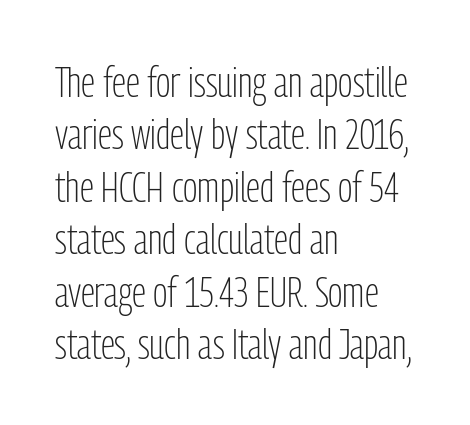
{"serif": "no", "italic": "no", "bold": "no", "weight": "light", "width": "condensed", "stroke_contrast": "low", "x_height": "medium", "monospaced": "no", "underline": "no", "align": "left", "line_spacing_ratio": 1.22, "letter_spacing": "normal", "letter_spacing_em": 0.0, "glyph_px": 43}
